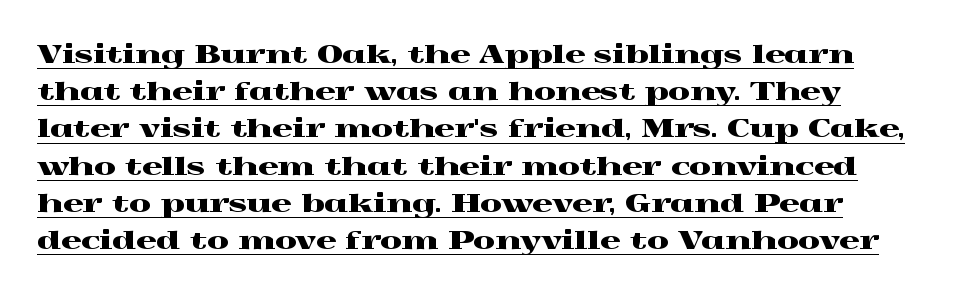
Rows of type keep a routine distance in the vertical direction. Posture: vertical. Descenders here cross a horizontal rule under the line. In terms of letterspacing, this is plain default setting.
